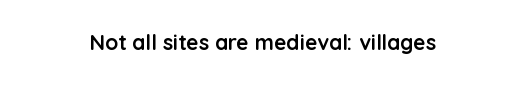
Layout note: lines centered. Spacing between characters is what you'd get straight out of the box. The specimen reads as upright at a glance. Students, this is bold: see how much ink each stroke carries.
